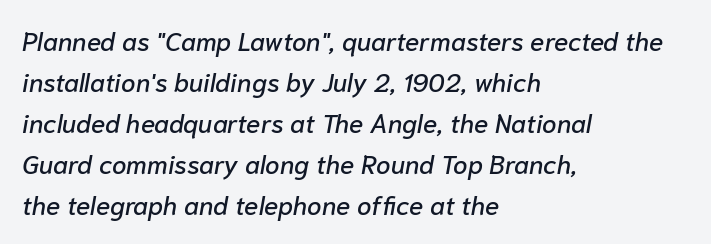
Q: Is the text italic (slanted)? A: Yes, it leans right by about 10 degrees.
Q: Is the text underlined? A: No.
Q: How is the paragraph aligned? A: Left-aligned.
Q: Is the spacing between letters normal or unusually wide? A: Normal.
Q: Is the spacing between lines tight, normal or loose? A: Normal.
